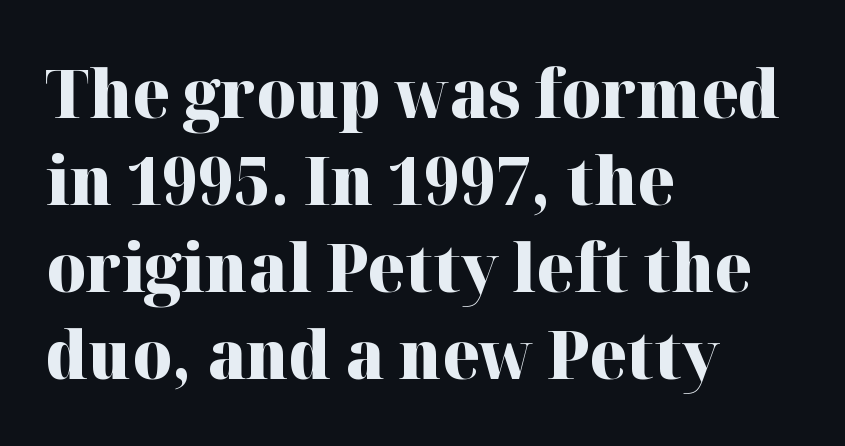
The image shows 67 px heavy serif type, upright; set left-aligned, normal line spacing (1.3x), normal letter spacing, not underlined; high stroke contrast and a medium x-height.
